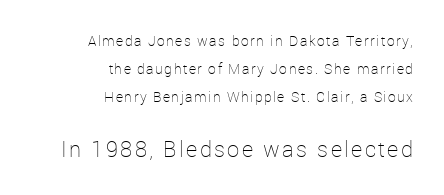
Caption: face not bold, strokes unweighted. If you measured baseline to baseline, you'd find a long distance. If you drew a ruler down the right edge, every line would touch it. This rendering features lettering with no underline. The rendering enlarges the type as you move from the upper chunk to the lower.
